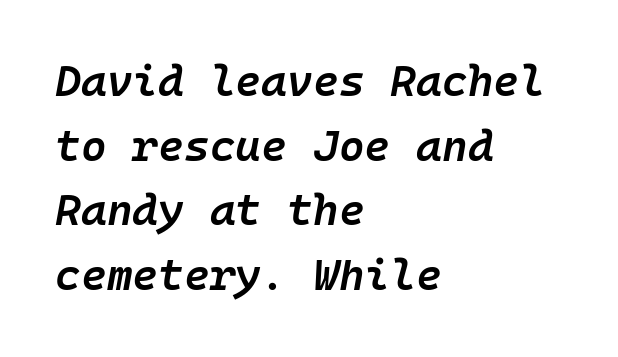
Q: Is the text bold? A: Semi-bold.
Q: Is the text italic (slanted)? A: Yes, it leans right by about 10 degrees.
Q: Is the text underlined? A: No.
Q: How is the paragraph aligned? A: Left-aligned.
Q: Is the spacing between letters normal or unusually wide? A: Normal.
Q: Is the spacing between lines tight, normal or loose? A: Normal.
Q: Width (condensed, normal, or wide)? A: Normal.
Q: Stroke contrast? A: Low.
Q: x-height? A: Medium.
Q: Monospaced? A: Yes.
